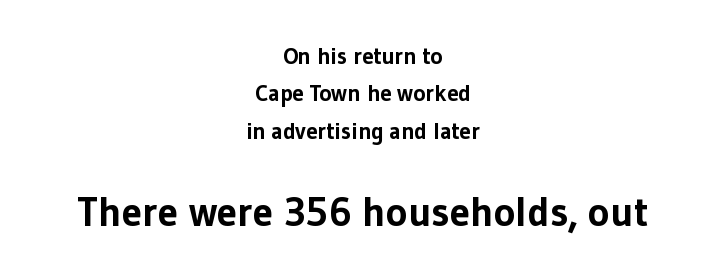
The image shows 41 px bold sans-serif type, upright; set centered, normal line spacing (1.63x), normal letter spacing, not underlined; the second (bottom) block is 1.78x larger; low stroke contrast and a medium x-height.
